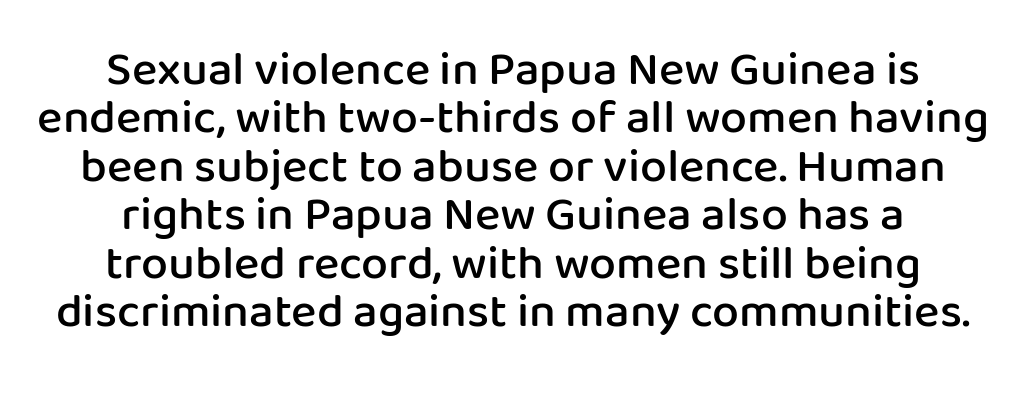
{"serif": "no", "italic": "no", "bold": "semi", "weight": "semibold", "width": "normal", "stroke_contrast": "low", "x_height": "medium", "monospaced": "no", "underline": "no", "align": "center", "line_spacing": "tight", "line_spacing_ratio": 1.01, "letter_spacing": "normal", "letter_spacing_em": 0.0, "glyph_px": 48}
